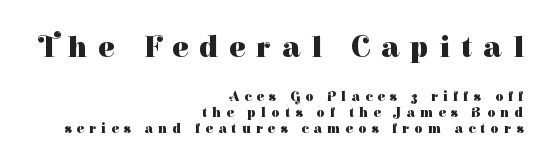
Q: Is the text bold? A: Yes.
Q: Is the text italic (slanted)? A: No, it is upright.
Q: Is the typeface a serif or a sans-serif typeface? A: Serif.
Q: Is the text underlined? A: No.
Q: How is the paragraph aligned? A: Right-aligned.
Q: Is the spacing between letters normal or unusually wide? A: Unusually wide.
Q: Is the spacing between lines tight, normal or loose? A: Tight.
Q: Which block of text is set in a larger size, the first (top) or the second (bottom)? A: The first (top) one.
Q: Width (condensed, normal, or wide)? A: Normal.
Q: Stroke contrast? A: High.
Q: x-height? A: Medium.
Q: Monospaced? A: No.
